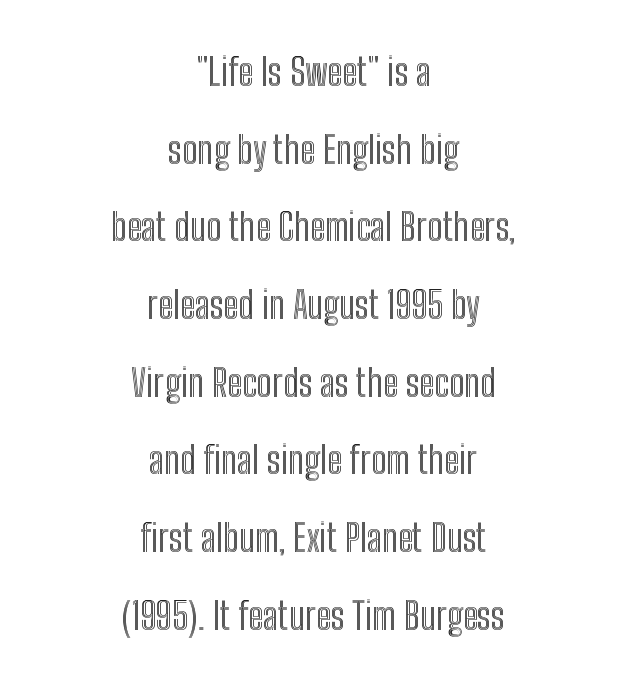
Designer's note — italics off, roman on. A bare baseline throughout the passage. These lines are rendered in a variable-pitch font. Line starts and ends both wander, symmetrically. Leading is clearly above the norm, producing a sparse column.
